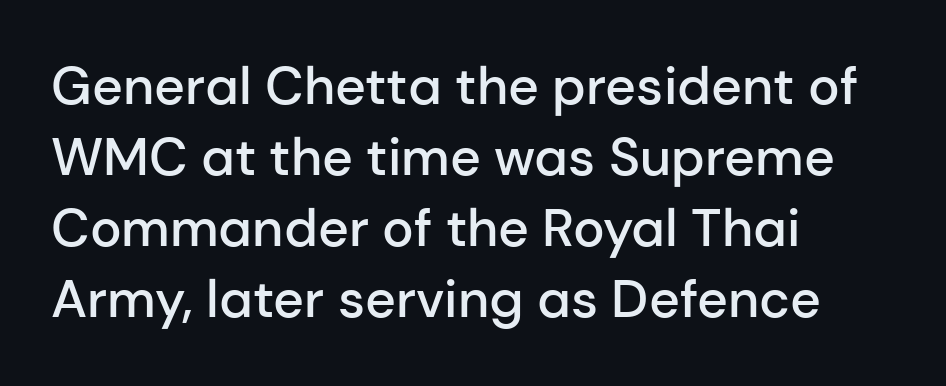
Q: Is the text bold? A: Semi-bold.
Q: Is the text italic (slanted)? A: No, it is upright.
Q: Is the typeface a serif or a sans-serif typeface? A: Sans-serif.
Q: Is the text underlined? A: No.
Q: How is the paragraph aligned? A: Left-aligned.
Q: Is the spacing between letters normal or unusually wide? A: Normal.
Q: Is the spacing between lines tight, normal or loose? A: Normal.
Q: Width (condensed, normal, or wide)? A: Normal.
Q: Stroke contrast? A: Low.
Q: x-height? A: Medium.
Q: Monospaced? A: No.
